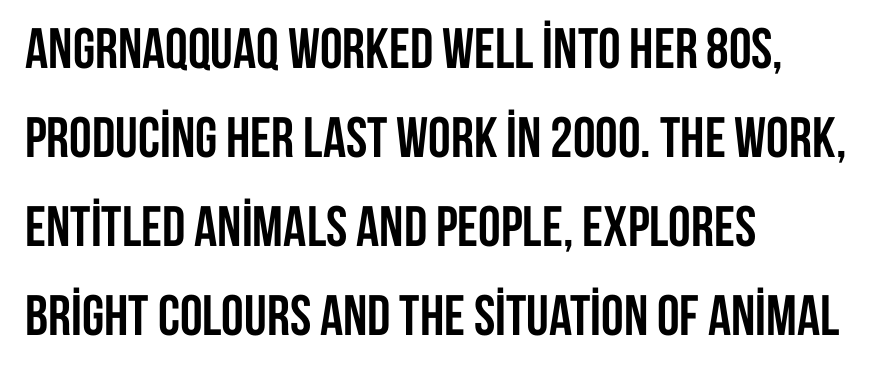
{"serif": "no", "italic": "no", "bold": "yes", "weight": "semibold", "width": "condensed", "stroke_contrast": "low", "x_height": "large", "monospaced": "no", "underline": "no", "align": "left", "line_spacing": "normal", "line_spacing_ratio": 1.56, "letter_spacing": "normal", "letter_spacing_em": 0.0, "glyph_px": 57}
